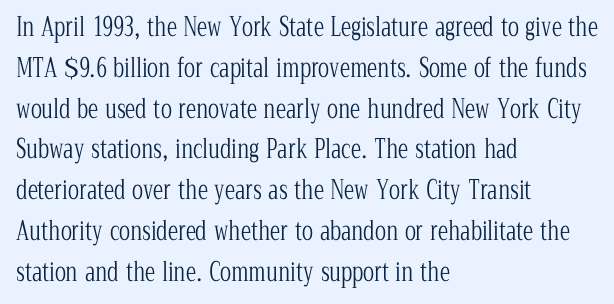
The image shows 26 px text type, upright; set left-aligned, normal line spacing (1.57x), normal letter spacing, not underlined.
